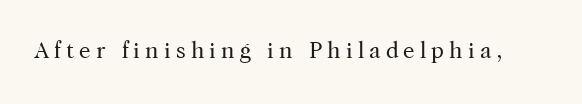
Q: Is the text bold? A: No.
Q: Is the text italic (slanted)? A: No, it is upright.
Q: Is the text underlined? A: No.
Q: Is the spacing between letters normal or unusually wide? A: Unusually wide.
